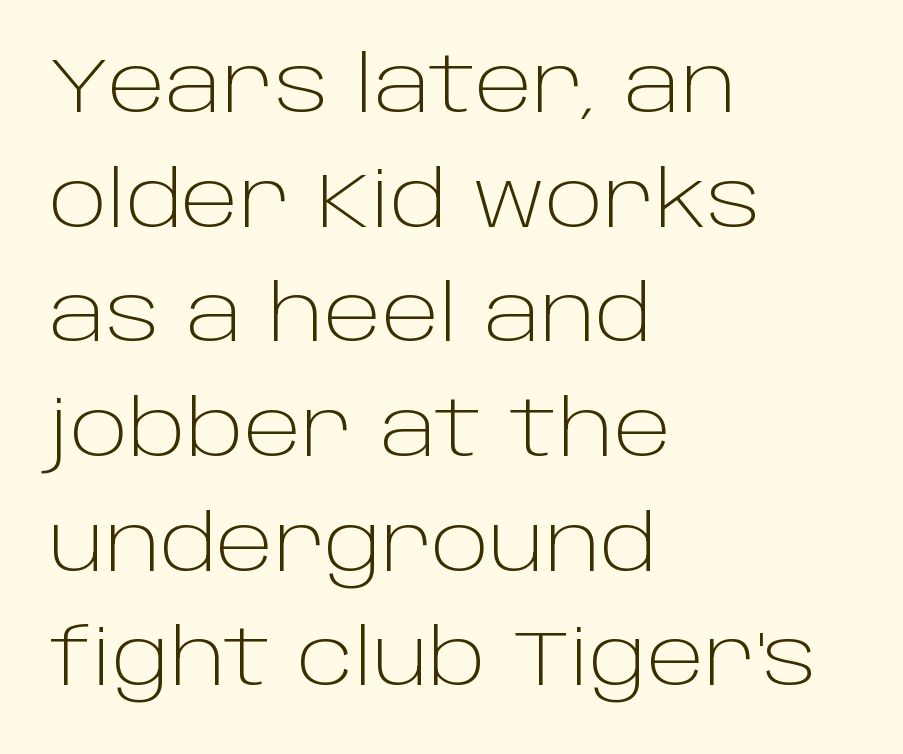
The image shows 78 px light sans-serif type, upright; set left-aligned, normal line spacing (1.47x), normal letter spacing, not underlined; low stroke contrast and a large x-height.
